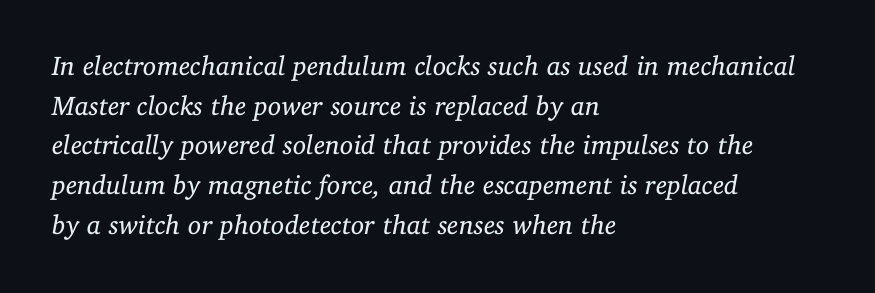
The leading is moderate, giving the passage an even texture. The typeface has the unassuming heft of standard copy or less. The letters sit at their default tracking, neither squeezed nor spread. Descender tails drop into unmarked territory.
